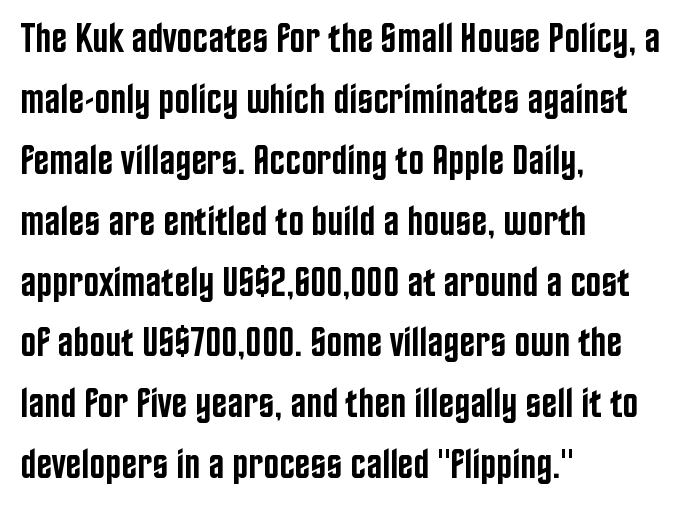
The image shows 42 px semibold, condensed sans-serif type, upright; set left-aligned, normal line spacing (1.45x), normal letter spacing, not underlined; low stroke contrast and a large x-height.
